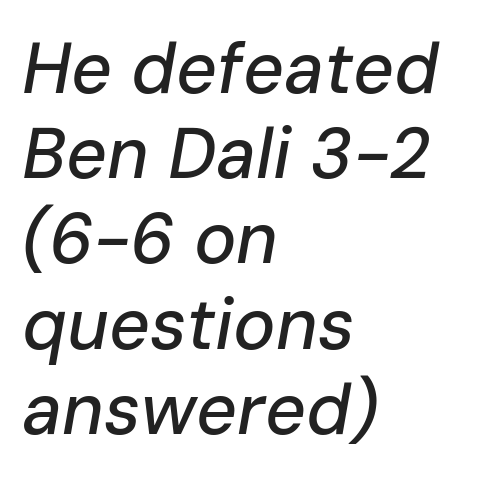
The image shows 71 px text type, italic (leaning right); set left-aligned, line spacing 1.2x, normal letter spacing, not underlined; low stroke contrast and a medium x-height.
